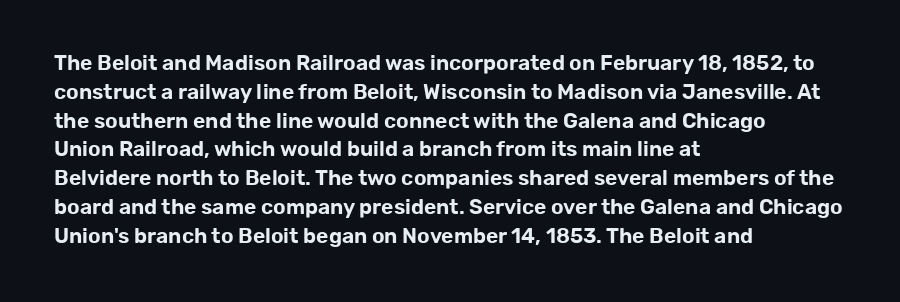
The image shows 21 px text type, upright; set left-aligned, normal line spacing (1.37x), normal letter spacing, not underlined.
